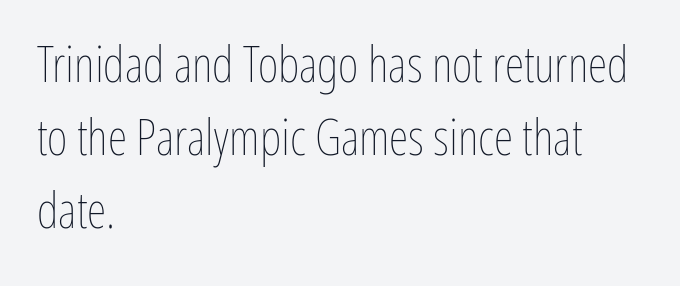
The image shows 50 px thin, condensed type, upright; set left-aligned, normal line spacing (1.46x), normal letter spacing, not underlined; low stroke contrast and a medium x-height.
